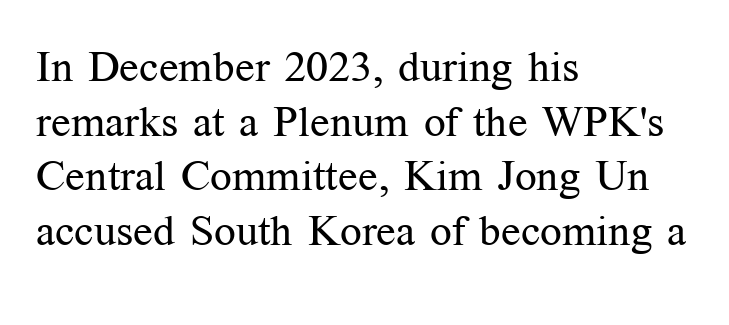
{"serif": "yes", "italic": "no", "bold": "no", "weight": "regular", "width": "normal", "stroke_contrast": "medium", "x_height": "medium", "monospaced": "no", "underline": "no", "align": "left", "line_spacing": "normal", "line_spacing_ratio": 1.27, "letter_spacing": "normal", "letter_spacing_em": 0.0, "glyph_px": 43}
